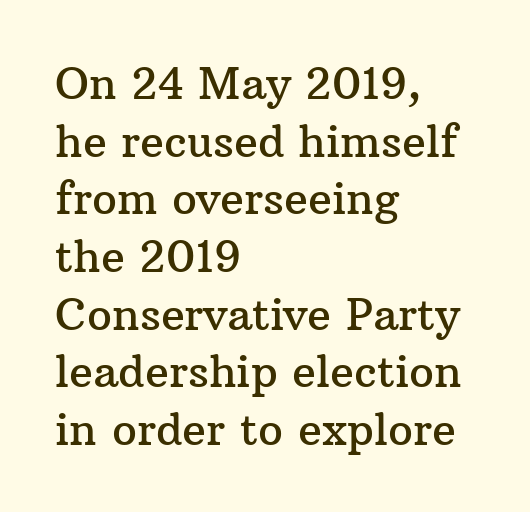
This sample has the flowing, uneven cadence of proportional lettering. A normal amount of white space separates one row of letters from the next. The font family rendered here belongs to the serif group. Caption: standard tracking, unaltered.
